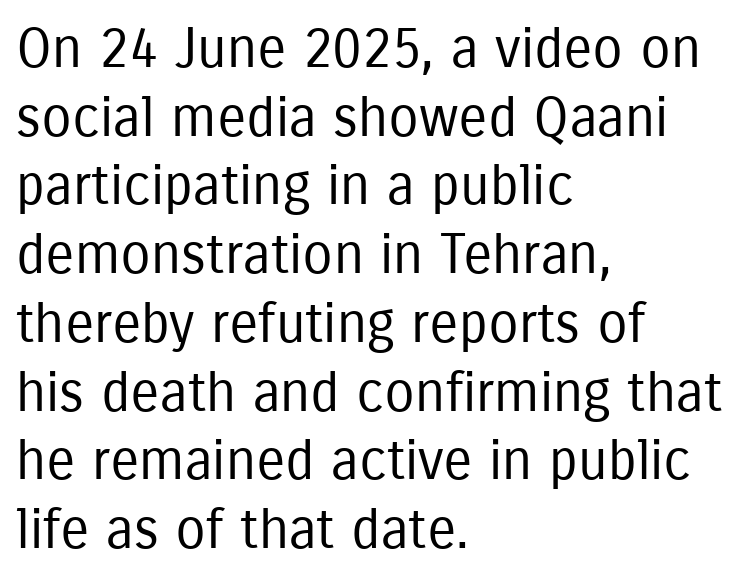
The image shows 55 px regular-weight, condensed sans-serif type, upright; set left-aligned, normal line spacing (1.25x), normal letter spacing, not underlined; low stroke contrast and a medium x-height.
